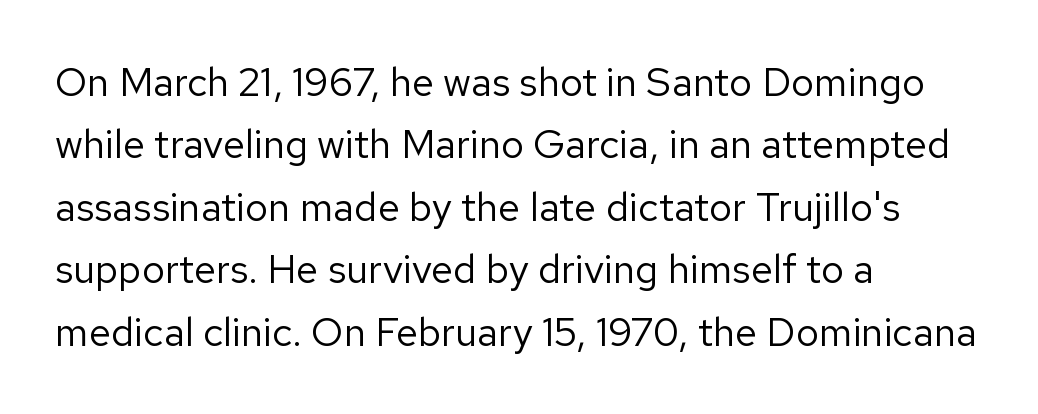
The image shows 40 px regular-weight sans-serif type, upright; set left-aligned, normal line spacing (1.56x), normal letter spacing, not underlined; low stroke contrast and a medium x-height.
